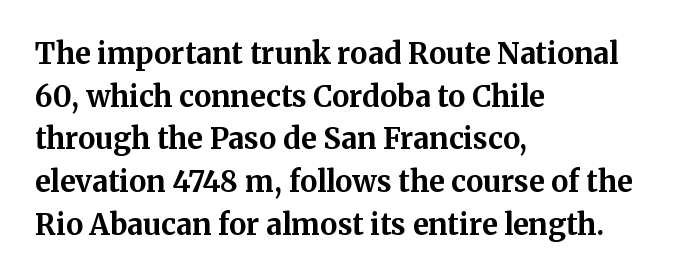
Q: Is the text bold? A: Yes.
Q: Is the text italic (slanted)? A: No, it is upright.
Q: Is the typeface a serif or a sans-serif typeface? A: Serif.
Q: Is the text underlined? A: No.
Q: How is the paragraph aligned? A: Left-aligned.
Q: Is the spacing between letters normal or unusually wide? A: Normal.
Q: Is the spacing between lines tight, normal or loose? A: Normal.
Q: Width (condensed, normal, or wide)? A: Normal.
Q: Stroke contrast? A: Medium.
Q: x-height? A: Medium.
Q: Monospaced? A: No.
